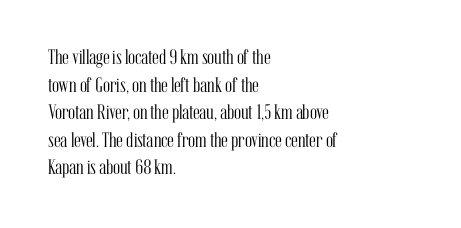
Teacher's note: observe the even left margin — that is flush-left alignment. The line texture is even and compact thanks to regular tracking. The lettering stays uniformly vertical, giving the passage a roman look. The baseline area is clear.
